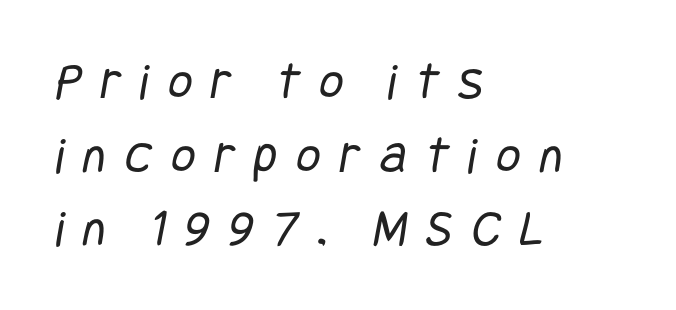
The image shows 53 px regular-weight, condensed sans-serif type; set left-aligned, normal line spacing (1.39x), unusually wide letter spacing (+0.36 em), not underlined; low stroke contrast and a large x-height.
